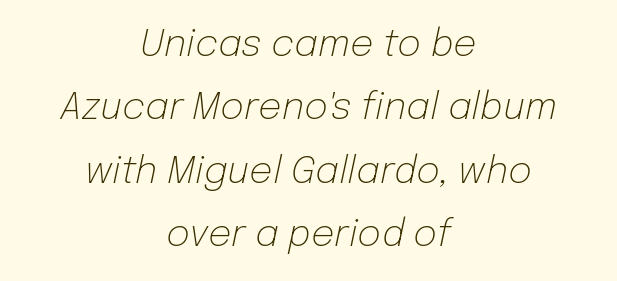
The image shows 37 px light type, italic (leaning right); set centered, line spacing 1.71x, normal letter spacing, not underlined; low stroke contrast and a medium x-height.
